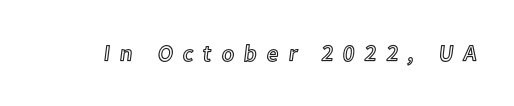
{"underline": "no", "letter_spacing": "wide", "letter_spacing_em": 0.43, "glyph_px": 23}
